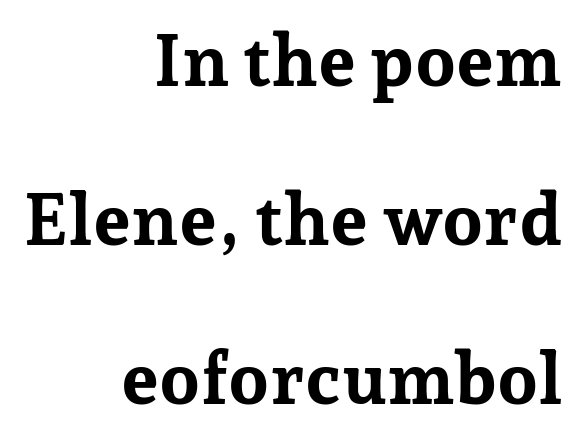
{"serif": "yes", "italic": "no", "bold": "yes", "weight": "bold", "width": "normal", "stroke_contrast": "low", "x_height": "medium", "monospaced": "no", "underline": "no", "align": "right", "line_spacing": "loose", "line_spacing_ratio": 2.21, "letter_spacing": "normal", "letter_spacing_em": 0.0, "glyph_px": 72}
